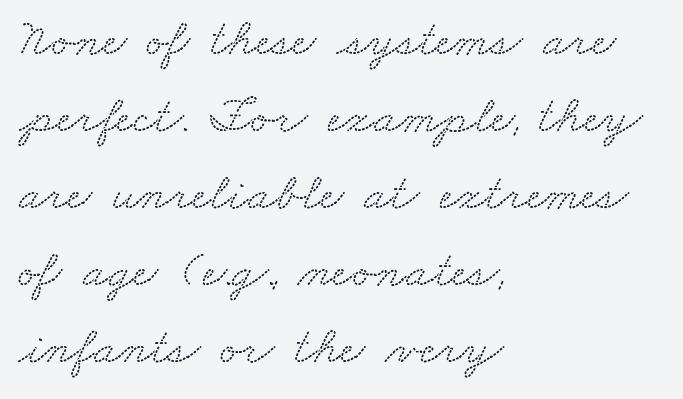
{"serif": "yes", "width": "wide", "stroke_contrast": "low", "x_height": "small", "monospaced": "no", "underline": "no", "align": "left", "line_spacing": "normal", "line_spacing_ratio": 1.48, "letter_spacing": "normal", "letter_spacing_em": 0.0, "glyph_px": 52}
